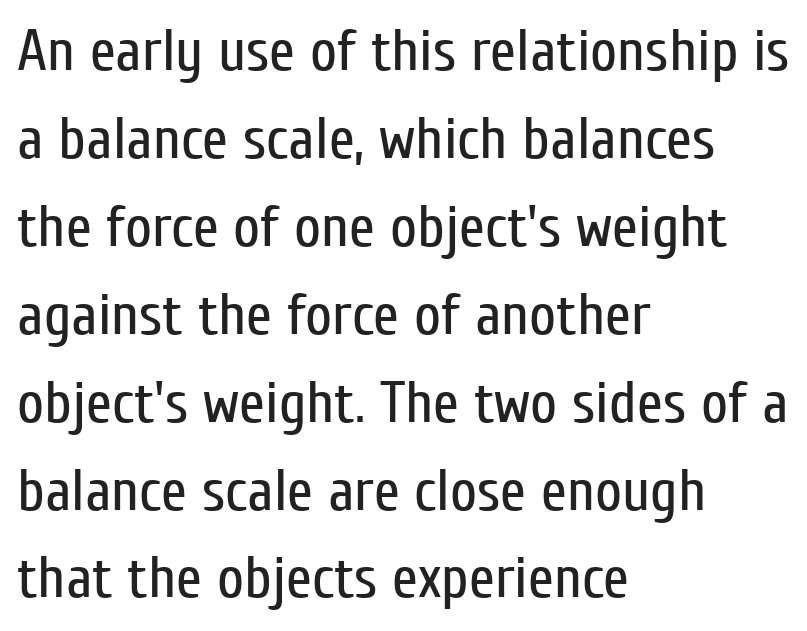
Q: Is the text bold? A: No.
Q: Is the text italic (slanted)? A: No, it is upright.
Q: Is the typeface a serif or a sans-serif typeface? A: Sans-serif.
Q: Is the text underlined? A: No.
Q: How is the paragraph aligned? A: Left-aligned.
Q: Is the spacing between letters normal or unusually wide? A: Normal.
Q: Is the spacing between lines tight, normal or loose? A: Normal.
Q: Width (condensed, normal, or wide)? A: Condensed.
Q: Stroke contrast? A: Low.
Q: x-height? A: Medium.
Q: Monospaced? A: No.
